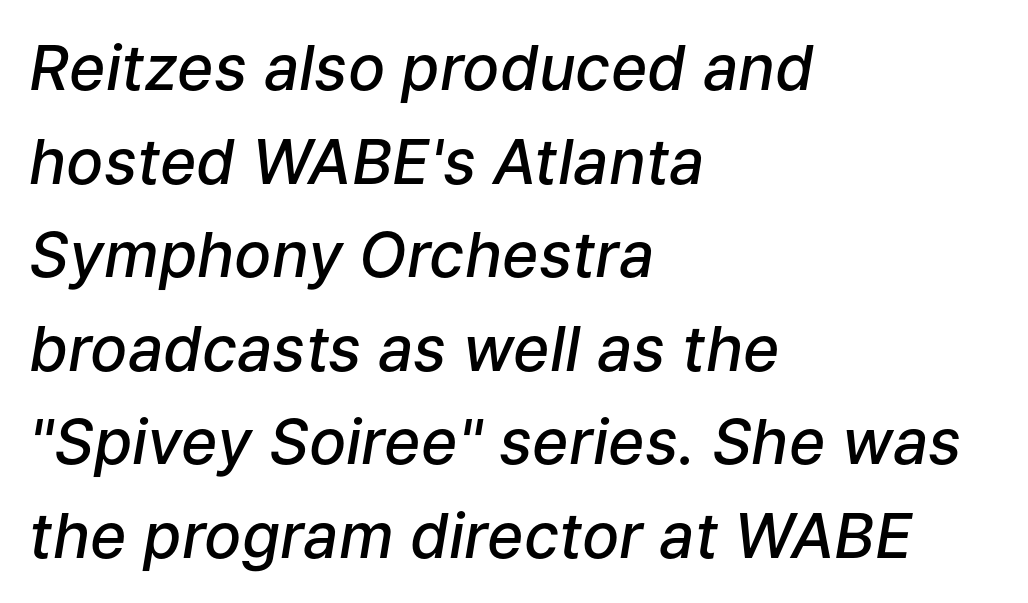
Q: Is the text bold? A: Semi-bold.
Q: Is the text italic (slanted)? A: Yes, it leans right by about 9 degrees.
Q: Is the text underlined? A: No.
Q: How is the paragraph aligned? A: Left-aligned.
Q: Is the spacing between letters normal or unusually wide? A: Normal.
Q: Is the spacing between lines tight, normal or loose? A: Normal.
Q: Width (condensed, normal, or wide)? A: Normal.
Q: Stroke contrast? A: Low.
Q: x-height? A: Medium.
Q: Monospaced? A: No.
